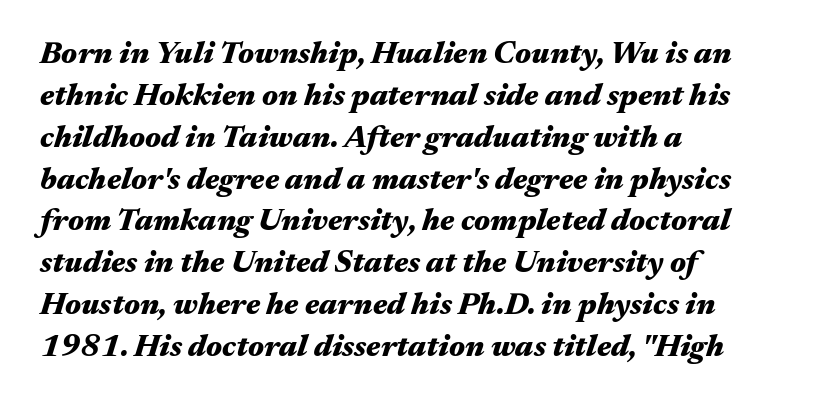
{"italic": "yes", "lean": "right", "slant_degrees": 17, "bold": "yes", "weight": "heavy", "width": "wide", "stroke_contrast": "medium", "x_height": "medium", "monospaced": "no", "underline": "no", "align": "left", "line_spacing": "normal", "line_spacing_ratio": 1.35, "letter_spacing": "normal", "letter_spacing_em": 0.0, "glyph_px": 31}
